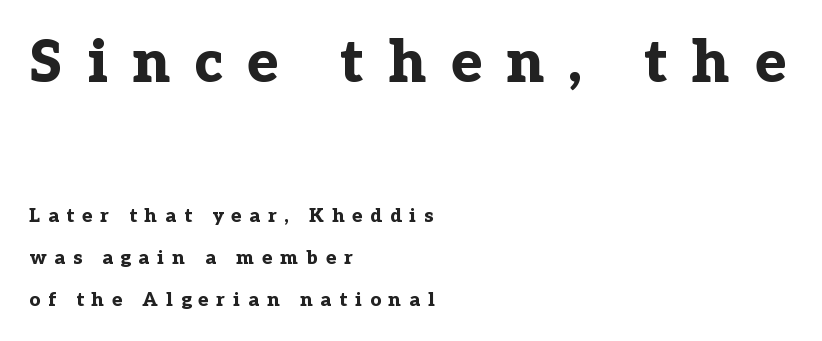
{"serif": "yes", "italic": "no", "bold": "yes", "weight": "bold", "width": "normal", "stroke_contrast": "low", "x_height": "medium", "monospaced": "no", "underline": "no", "align": "left", "line_spacing": "loose", "line_spacing_ratio": 2.21, "letter_spacing": "wide", "letter_spacing_em": 0.42, "larger_block": "first", "size_ratio": 3.05, "glyph_px": 58}
